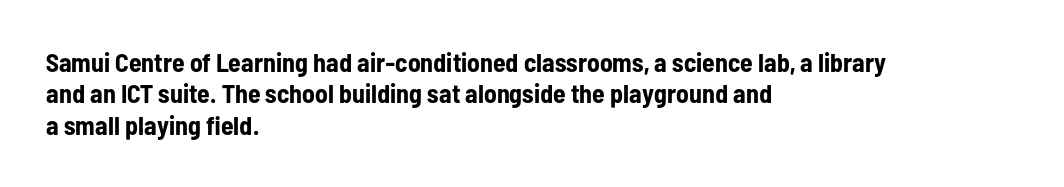
Q: Is the text bold? A: Yes.
Q: Is the text italic (slanted)? A: No, it is upright.
Q: Is the text underlined? A: No.
Q: How is the paragraph aligned? A: Left-aligned.
Q: Is the spacing between letters normal or unusually wide? A: Normal.
